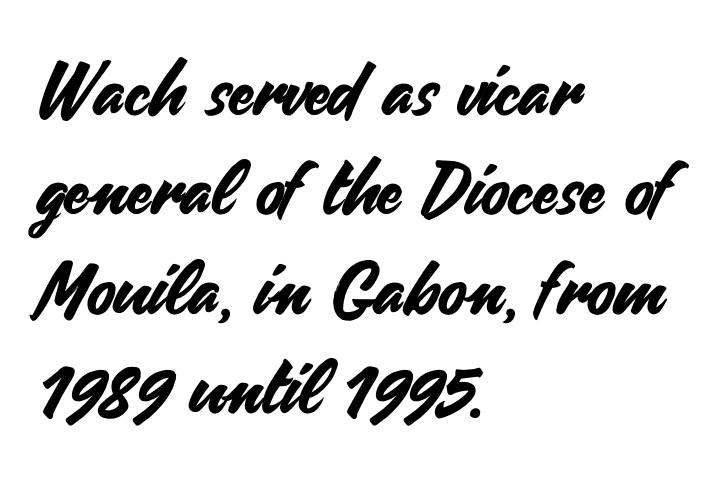
{"serif": "no", "width": "normal", "stroke_contrast": "medium", "x_height": "small", "monospaced": "no", "underline": "no", "align": "left", "line_spacing": "normal", "line_spacing_ratio": 1.36, "letter_spacing": "normal", "letter_spacing_em": 0.0, "glyph_px": 73}
